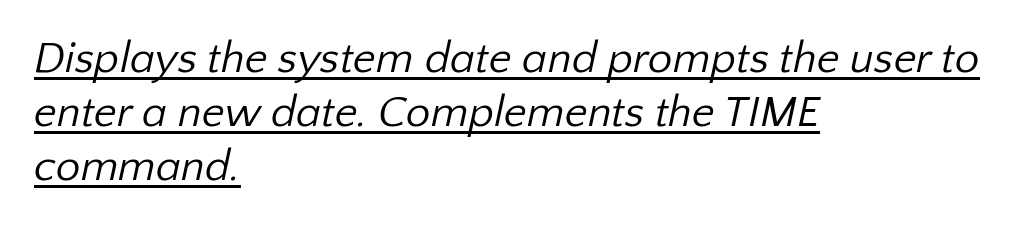
Proportional: the letters do not fall into vertical columns. Tracking here is standard; glyphs follow each other at the usual distance. The face looks like a standard text weight, possibly lighter. Compared with undecorated copy, this sample adds a rule below the words. This rendering uses left alignment, leaving the right contour irregular. Stroke terminals: plain, sans-serif.
